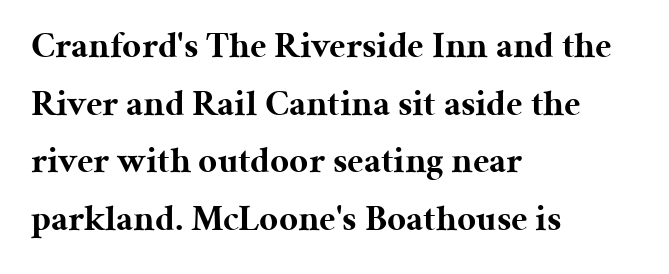
Q: Is the text bold? A: Yes.
Q: Is the text italic (slanted)? A: No, it is upright.
Q: Is the typeface a serif or a sans-serif typeface? A: Serif.
Q: Is the text underlined? A: No.
Q: How is the paragraph aligned? A: Left-aligned.
Q: Is the spacing between letters normal or unusually wide? A: Normal.
Q: Is the spacing between lines tight, normal or loose? A: Normal.
Q: Width (condensed, normal, or wide)? A: Normal.
Q: Stroke contrast? A: Medium.
Q: x-height? A: Medium.
Q: Monospaced? A: No.
